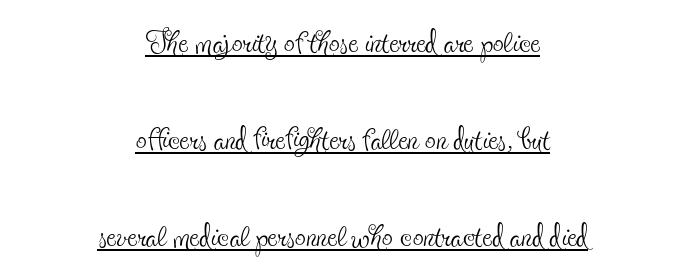
Q: Is the text bold? A: No.
Q: Is the typeface a serif or a sans-serif typeface? A: Serif.
Q: Is the text underlined? A: Yes.
Q: How is the paragraph aligned? A: Centered.
Q: Is the spacing between letters normal or unusually wide? A: Normal.
Q: Is the spacing between lines tight, normal or loose? A: Loose.
Q: Width (condensed, normal, or wide)? A: Condensed.
Q: x-height? A: Small.
Q: Monospaced? A: No.
